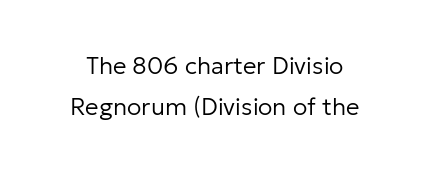
In terms of leading, this rendering sits right in the middle. The passage shown is not bold in any degree. Glance below the letters and you will spot only blank space. Here the glyphs are tracked normally, forming tight word shapes.
